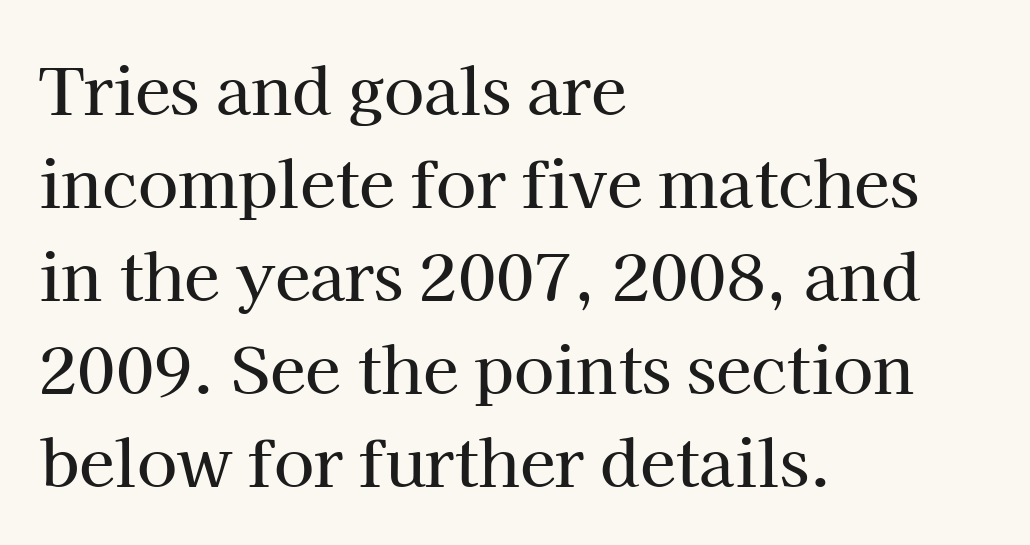
Q: Is the text italic (slanted)? A: No, it is upright.
Q: Is the typeface a serif or a sans-serif typeface? A: Serif.
Q: Is the text underlined? A: No.
Q: How is the paragraph aligned? A: Left-aligned.
Q: Is the spacing between letters normal or unusually wide? A: Normal.
Q: Is the spacing between lines tight, normal or loose? A: Normal.
Q: Width (condensed, normal, or wide)? A: Normal.
Q: Stroke contrast? A: High.
Q: x-height? A: Medium.
Q: Monospaced? A: No.
